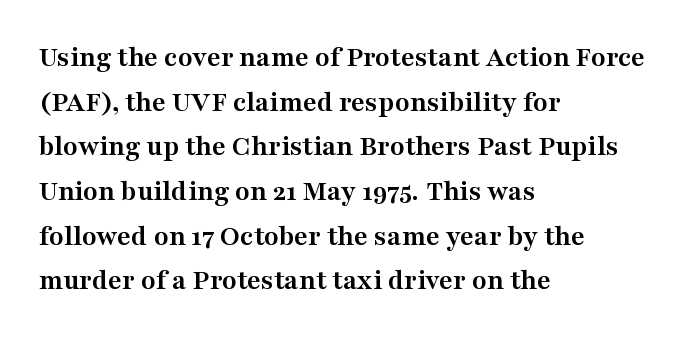
{"serif": "yes", "italic": "no", "bold": "yes", "weight": "semibold", "width": "wide", "stroke_contrast": "medium", "x_height": "medium", "monospaced": "no", "underline": "no", "align": "left", "line_spacing": "normal", "line_spacing_ratio": 1.49, "letter_spacing": "normal", "letter_spacing_em": 0.0, "glyph_px": 30}
